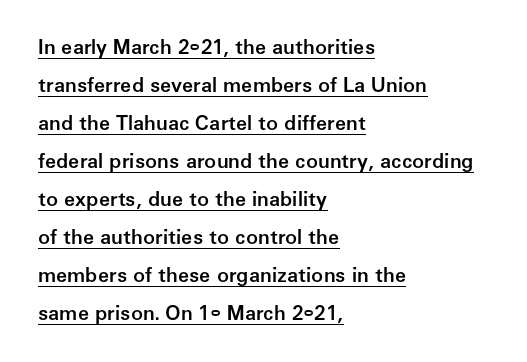
{"italic": "no", "bold": "semi", "underline": "yes", "align": "left", "line_spacing": "loose", "line_spacing_ratio": 1.9, "letter_spacing": "normal", "letter_spacing_em": 0.0, "glyph_px": 20}
